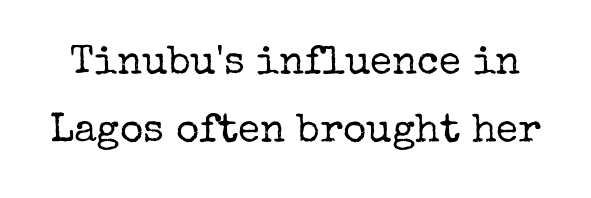
{"serif": "yes", "italic": "no", "bold": "no", "weight": "regular", "width": "normal", "stroke_contrast": "low", "x_height": "medium", "monospaced": "no", "underline": "no", "line_spacing_ratio": 1.71, "letter_spacing": "normal", "letter_spacing_em": 0.0, "glyph_px": 40}
